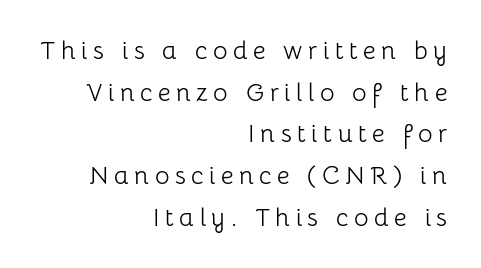
{"italic": "no", "bold": "no", "underline": "no", "align": "right", "line_spacing": "normal", "line_spacing_ratio": 1.67, "letter_spacing": "wide", "letter_spacing_em": 0.22, "glyph_px": 25}
